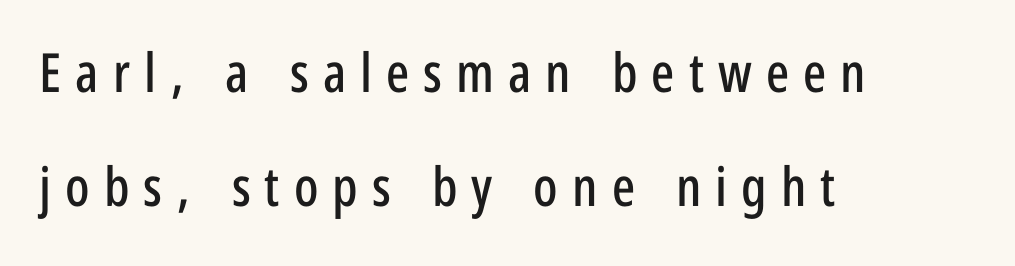
{"serif": "no", "italic": "no", "width": "condensed", "stroke_contrast": "low", "x_height": "large", "monospaced": "no", "underline": "no", "align": "left", "line_spacing": "loose", "line_spacing_ratio": 2.11, "letter_spacing": "wide", "letter_spacing_em": 0.26, "glyph_px": 54}
